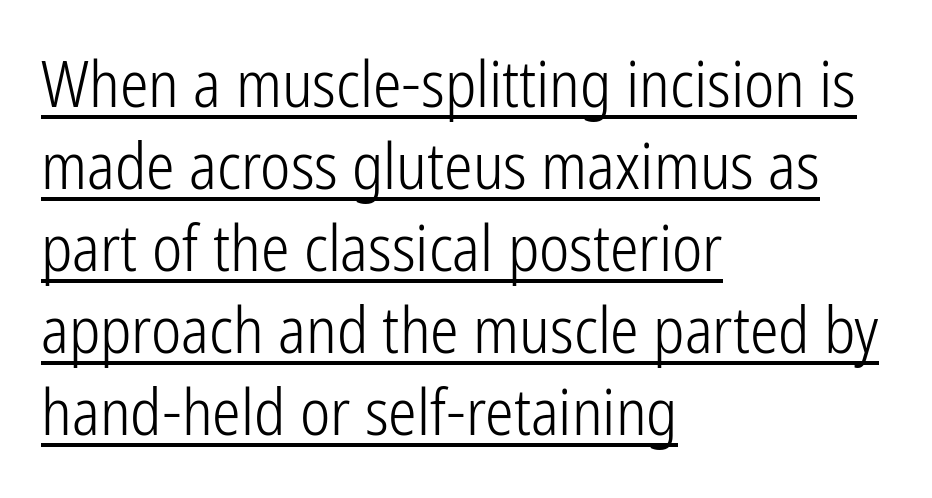
Q: Is the text bold? A: No.
Q: Is the text italic (slanted)? A: No, it is upright.
Q: Is the typeface a serif or a sans-serif typeface? A: Sans-serif.
Q: Is the text underlined? A: Yes.
Q: How is the paragraph aligned? A: Left-aligned.
Q: Is the spacing between letters normal or unusually wide? A: Normal.
Q: Is the spacing between lines tight, normal or loose? A: Normal.
Q: Width (condensed, normal, or wide)? A: Condensed.
Q: Stroke contrast? A: Low.
Q: x-height? A: Medium.
Q: Monospaced? A: No.
